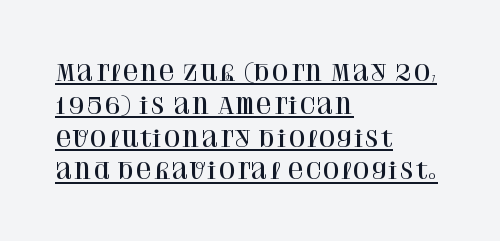
{"italic": "no", "underline": "yes", "align": "left", "line_spacing": "normal", "line_spacing_ratio": 1.49, "letter_spacing": "normal", "letter_spacing_em": 0.0, "glyph_px": 22}
